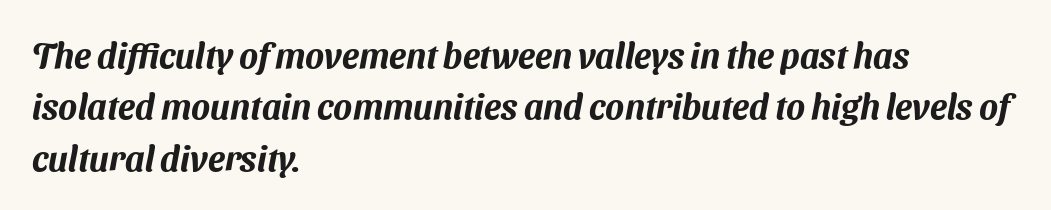
{"serif": "no", "width": "normal", "stroke_contrast": "medium", "x_height": "medium", "monospaced": "no", "underline": "no", "align": "left", "line_spacing": "normal", "line_spacing_ratio": 1.47, "letter_spacing": "normal", "letter_spacing_em": 0.0, "glyph_px": 35}
